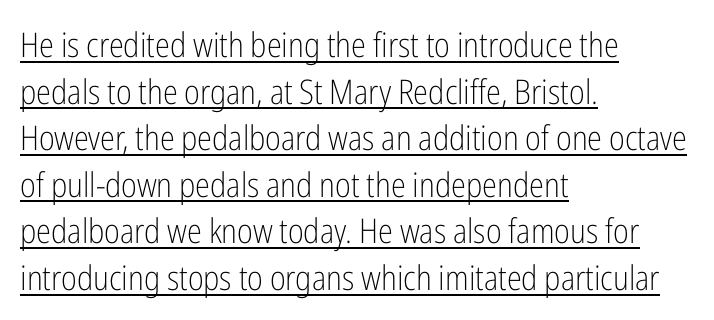
The typesetter chose a ragged-right arrangement here. Font category for this specimen: sans-serif. A rule runs beneath these lines of type. Observe the ordinary spacing: letters are neighbours, not strangers. Ordinary non-slanted type is in use.
